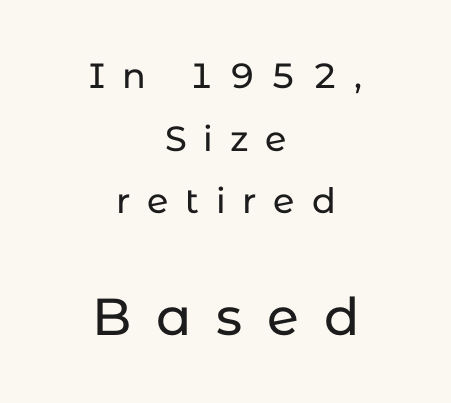
The image shows 52 px sans-serif type, upright; set centered, line spacing 1.79x, unusually wide letter spacing (+0.48 em), not underlined; the second (bottom) block is 1.49x larger; low stroke contrast and a medium x-height.
